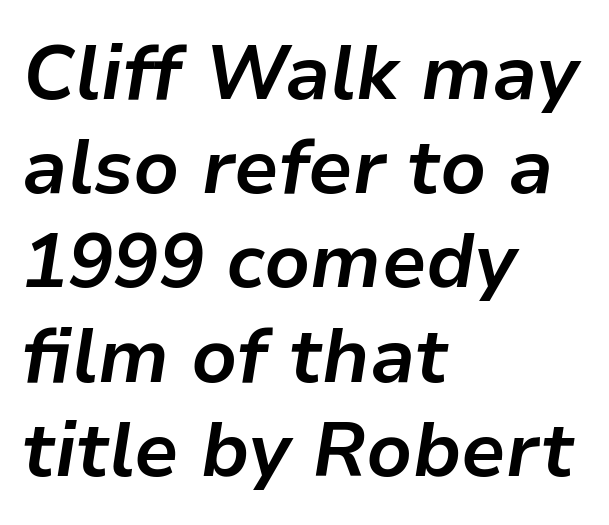
Q: Is the text bold? A: Yes.
Q: Is the text italic (slanted)? A: Yes, it leans right by about 9 degrees.
Q: Is the text underlined? A: No.
Q: How is the paragraph aligned? A: Left-aligned.
Q: Is the spacing between letters normal or unusually wide? A: Normal.
Q: Width (condensed, normal, or wide)? A: Normal.
Q: Stroke contrast? A: Low.
Q: x-height? A: Medium.
Q: Monospaced? A: No.
